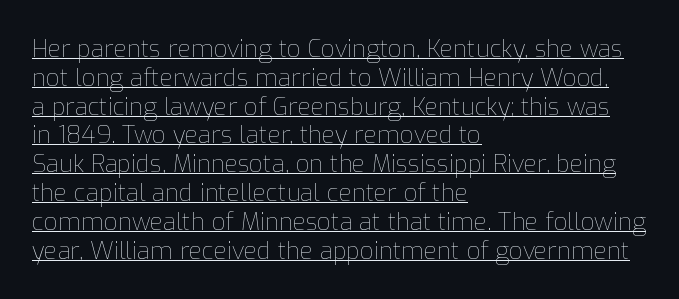
The type sits square on the baseline with zero lean. Nothing heavy about these letters — not bold at all. Notice how the passage keeps a crisp vertical edge on the left only. This rendering features underlined lettering.
